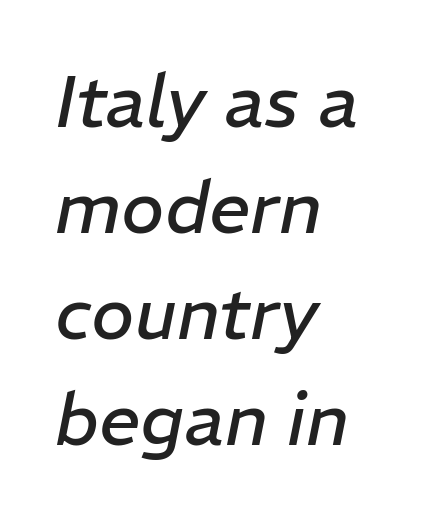
Q: Is the text bold? A: No.
Q: Is the text italic (slanted)? A: Yes, it leans right by about 11 degrees.
Q: Is the text underlined? A: No.
Q: How is the paragraph aligned? A: Left-aligned.
Q: Is the spacing between letters normal or unusually wide? A: Normal.
Q: Is the spacing between lines tight, normal or loose? A: Normal.
Q: Width (condensed, normal, or wide)? A: Normal.
Q: Stroke contrast? A: Low.
Q: x-height? A: Medium.
Q: Monospaced? A: No.
